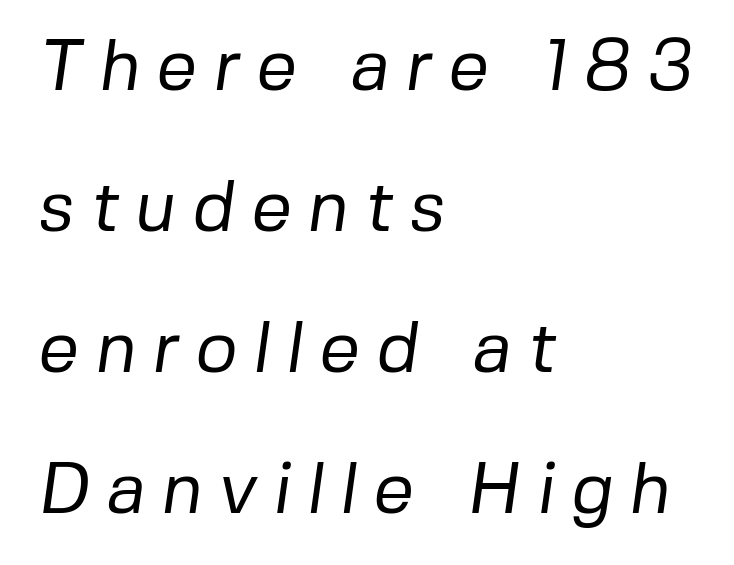
The letterforms stand isolated, each surrounded by extra space. The rag falls on the right side of this text block. Each stroke keeps to a modest, everyday thickness or less. This block would shrink considerably if given ordinary leading; it's expanded now. Is this a fixed-width face? No — the glyphs have proportional, varying widths.
